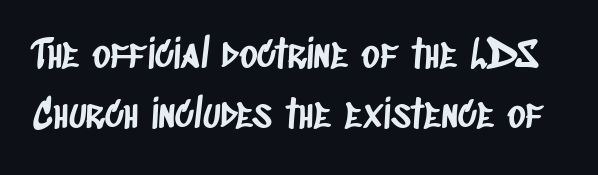
Nothing sits at the stroke ends, so this counts as sans-serif. What's the leading like? Ordinary, nothing unusual. No extra tracking has been applied to these lines. Just letters on the line, the space beneath them empty.
